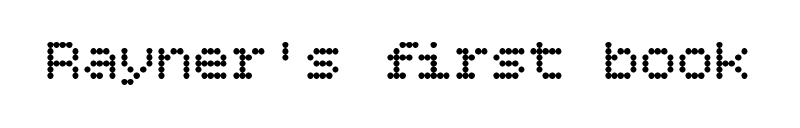
The image shows 62 px regular-weight type, upright; set normal letter spacing, not underlined; low stroke contrast and a large x-height.
